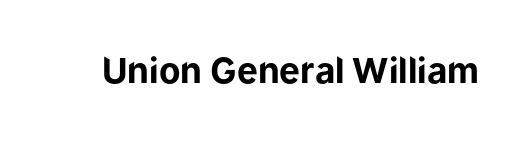
{"serif": "no", "italic": "no", "bold": "yes", "weight": "bold", "width": "normal", "stroke_contrast": "low", "x_height": "medium", "monospaced": "no", "underline": "no", "letter_spacing": "normal", "letter_spacing_em": 0.0, "glyph_px": 35}
